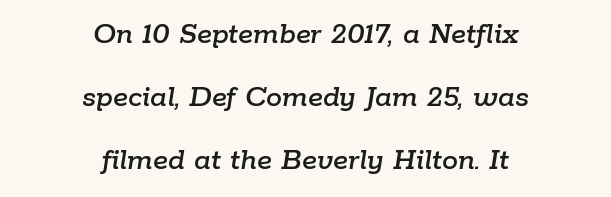
{"italic": "yes", "lean": "right", "slant_degrees": 9, "width": "normal", "stroke_contrast": "low", "x_height": "medium", "monospaced": "no", "underline": "no", "align": "center", "line_spacing": "loose", "line_spacing_ratio": 1.97, "letter_spacing": "normal", "letter_spacing_em": 0.0, "glyph_px": 32}
